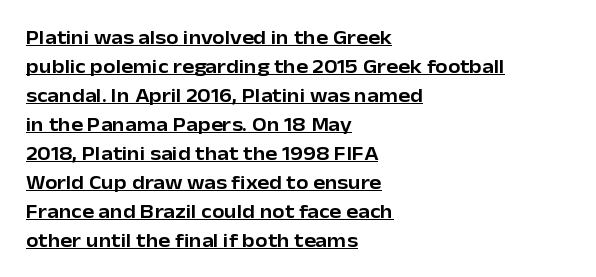
The designer left line spacing at the default. Underlined type. Short note: letters normally spaced. The lines are quadded left. Characters remain perfectly vertical along every line.
